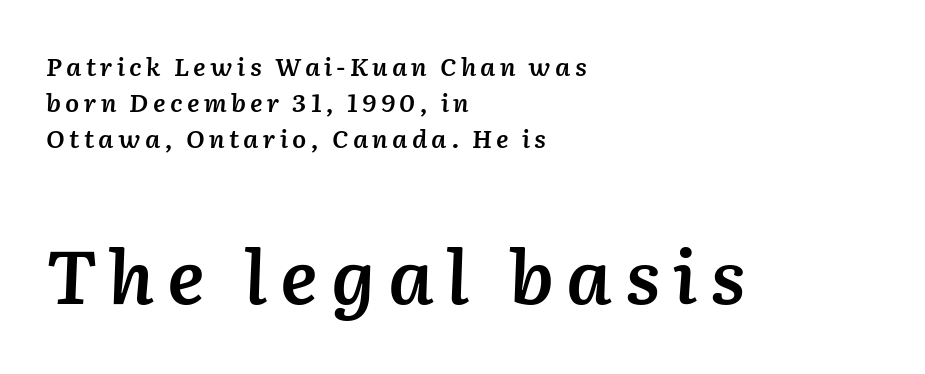
Q: Is the text bold? A: Semi-bold.
Q: Is the text italic (slanted)? A: Yes, it leans right by about 2 degrees.
Q: Is the text underlined? A: No.
Q: How is the paragraph aligned? A: Left-aligned.
Q: Is the spacing between lines tight, normal or loose? A: Normal.
Q: Which block of text is set in a larger size, the first (top) or the second (bottom)? A: The second (bottom) one.
Q: Width (condensed, normal, or wide)? A: Normal.
Q: Stroke contrast? A: Low.
Q: x-height? A: Medium.
Q: Monospaced? A: No.
